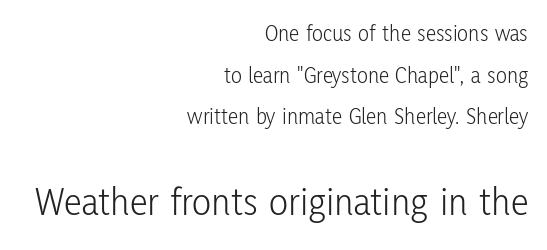
Characters remain perfectly vertical along every line. Each stroke keeps to a modest, everyday thickness or less. The words here are not underlined. You could call the tracking neutral — neither tight nor loose. Block two is the big one; block one sits smaller above it. Short and long lines alike share a common ending point at right.
